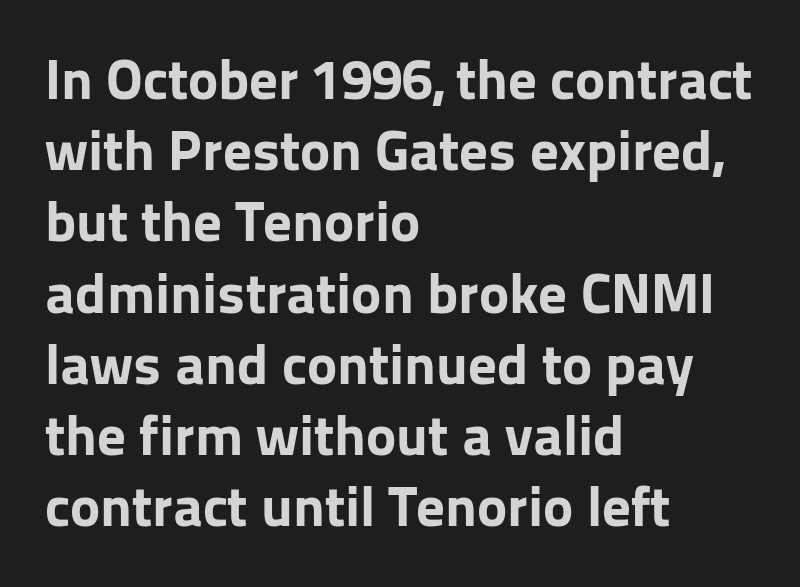
Q: Is the text bold? A: Yes.
Q: Is the text italic (slanted)? A: No, it is upright.
Q: Is the typeface a serif or a sans-serif typeface? A: Sans-serif.
Q: Is the text underlined? A: No.
Q: How is the paragraph aligned? A: Left-aligned.
Q: Is the spacing between letters normal or unusually wide? A: Normal.
Q: Is the spacing between lines tight, normal or loose? A: Normal.
Q: Width (condensed, normal, or wide)? A: Normal.
Q: Stroke contrast? A: Low.
Q: x-height? A: Medium.
Q: Monospaced? A: No.
